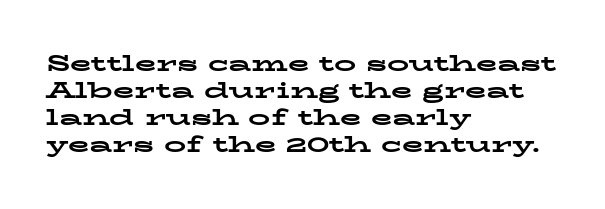
The image shows 22 px bold type, upright; set left-aligned, line spacing 1.23x, normal letter spacing, not underlined.
